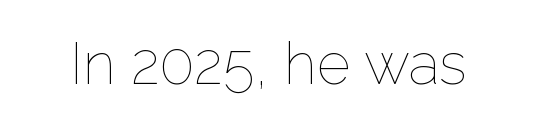
No chunkiness to these letters — they're not bold. Just letters on the line, the space beneath them empty. A roman cut, with each character standing at attention. Tracking value appears to be zero — textbook default spacing. Looks like regular typesetting: each glyph gets only the width it needs.
